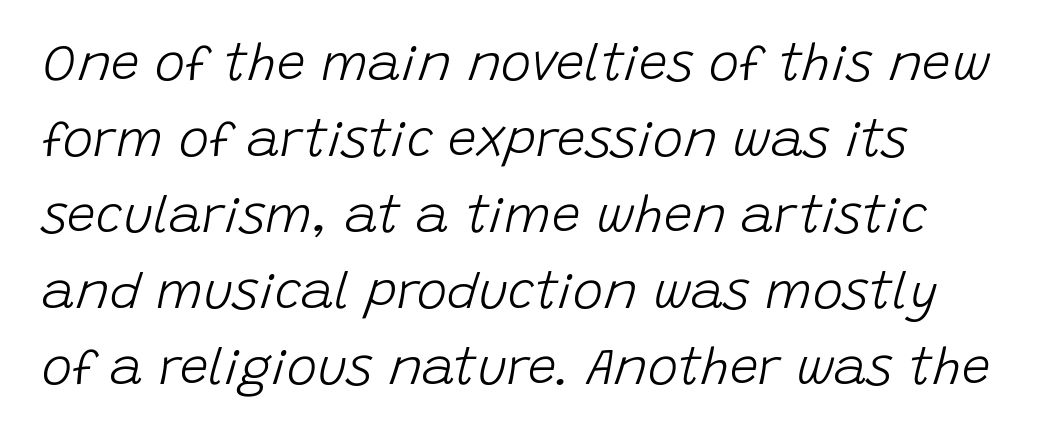
{"italic": "yes", "lean": "right", "slant_degrees": 15, "bold": "no", "weight": "light", "width": "normal", "stroke_contrast": "low", "x_height": "large", "monospaced": "no", "underline": "no", "line_spacing": "normal", "line_spacing_ratio": 1.49, "letter_spacing": "normal", "letter_spacing_em": 0.0, "glyph_px": 51}
